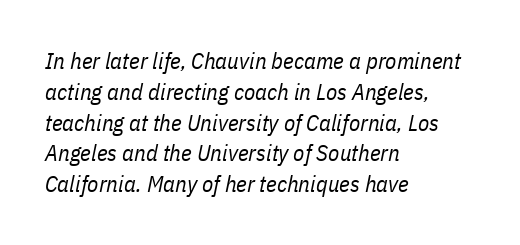
The image shows 23 px text type, italic (leaning right); set left-aligned, normal line spacing (1.34x), normal letter spacing, not underlined.
